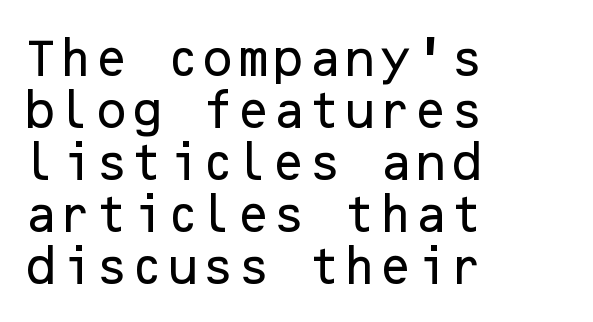
Q: Is the text italic (slanted)? A: No, it is upright.
Q: Is the typeface a serif or a sans-serif typeface? A: Sans-serif.
Q: Is the text underlined? A: No.
Q: How is the paragraph aligned? A: Left-aligned.
Q: Is the spacing between letters normal or unusually wide? A: Normal.
Q: Is the spacing between lines tight, normal or loose? A: Normal.
Q: Width (condensed, normal, or wide)? A: Normal.
Q: Stroke contrast? A: Low.
Q: x-height? A: Medium.
